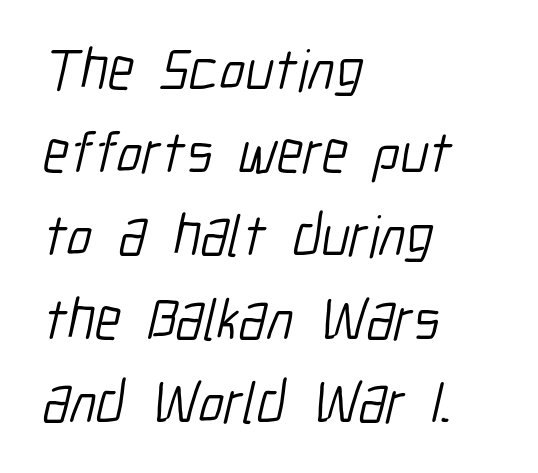
Where is the straight margin? On the left. Regarding leading, the lines here are spaced in the standard way. A typesetter would call this proportional, since set widths differ per character. The line texture is even and compact thanks to regular tracking.
